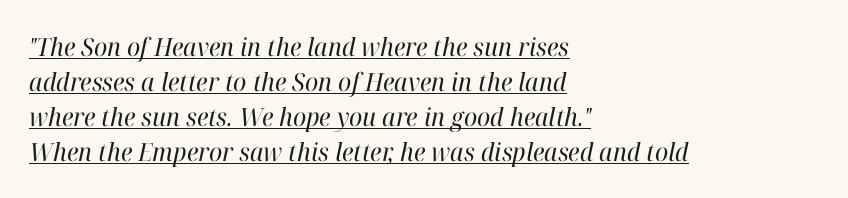
Observe the lean: these are italic letterforms. Students, observe: this is what conventionally led text looks like. The setting favours the left margin, as ordinary paragraphs usually do. Students, note that the glyphs here touch the page at normal intervals. Is there an underline? Yes — a line sits under the letters. Stroke thickness stays within the range of a standard reading face or lighter.
